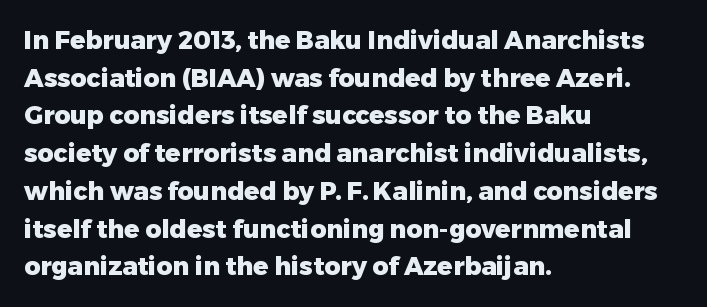
The image shows 25 px bold type, upright; set left-aligned, normal line spacing (1.51x), normal letter spacing, not underlined.
